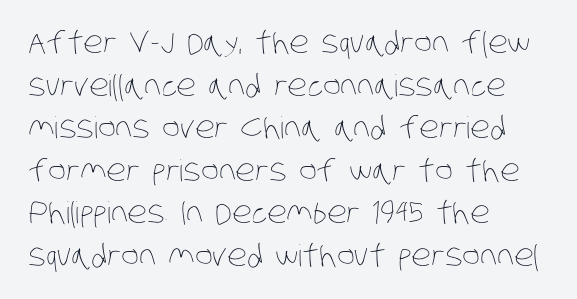
The image shows 30 px thin, condensed type; set left-aligned, normal line spacing (1.42x), normal letter spacing, not underlined; low stroke contrast and a large x-height.
